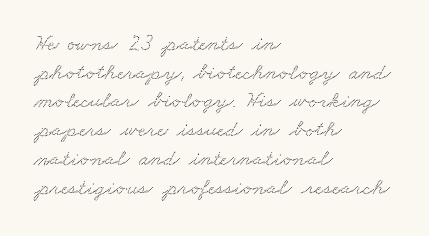
{"underline": "no", "align": "left", "line_spacing": "normal", "line_spacing_ratio": 1.25, "letter_spacing": "normal", "letter_spacing_em": 0.0, "glyph_px": 23}
